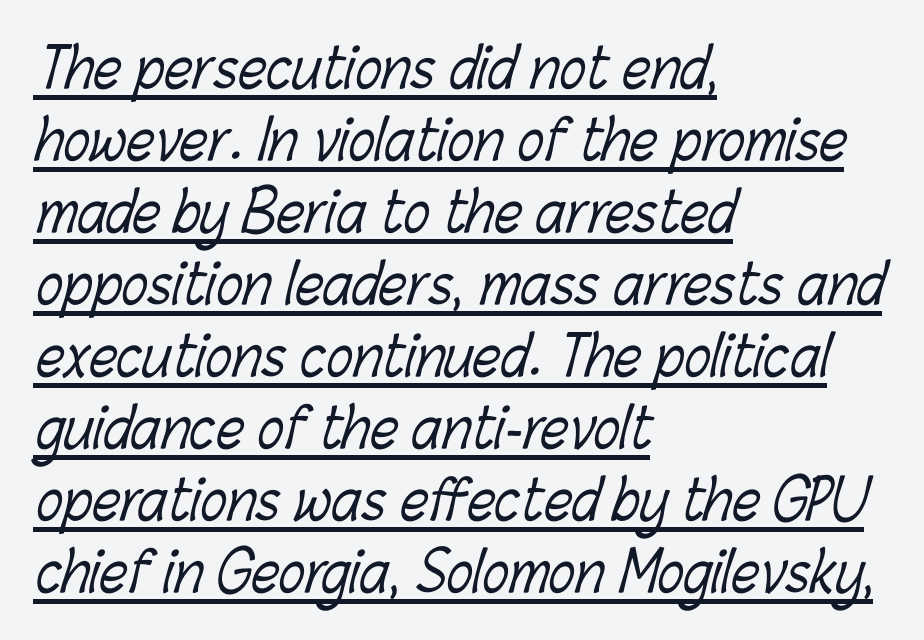
The image shows 55 px light, condensed type; set left-aligned, normal line spacing (1.31x), normal letter spacing, underlined; low stroke contrast and a medium x-height.
